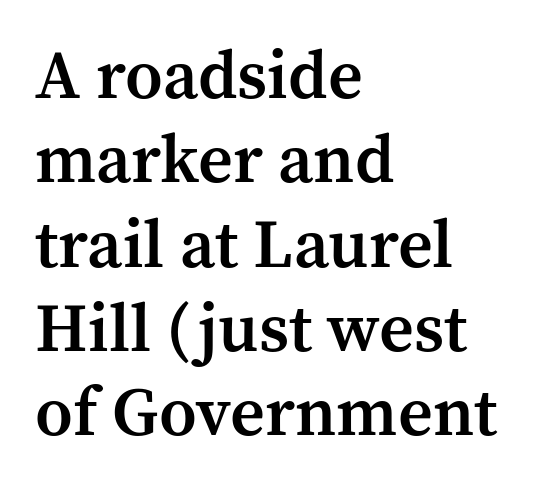
The image shows 68 px semibold serif type, upright; set left-aligned, line spacing 1.24x, normal letter spacing, not underlined; medium stroke contrast and a medium x-height.
